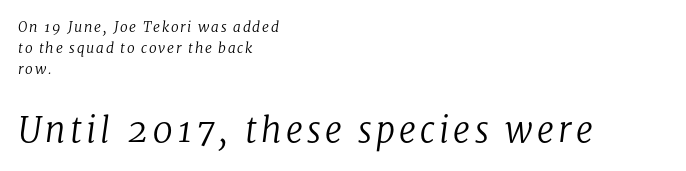
Q: Is the text bold? A: No.
Q: Is the text italic (slanted)? A: Yes, it leans right by about 8 degrees.
Q: Is the typeface a serif or a sans-serif typeface? A: Serif.
Q: Is the text underlined? A: No.
Q: How is the paragraph aligned? A: Left-aligned.
Q: Is the spacing between lines tight, normal or loose? A: Normal.
Q: Which block of text is set in a larger size, the first (top) or the second (bottom)? A: The second (bottom) one.
Q: Width (condensed, normal, or wide)? A: Normal.
Q: Stroke contrast? A: Low.
Q: x-height? A: Medium.
Q: Monospaced? A: No.
